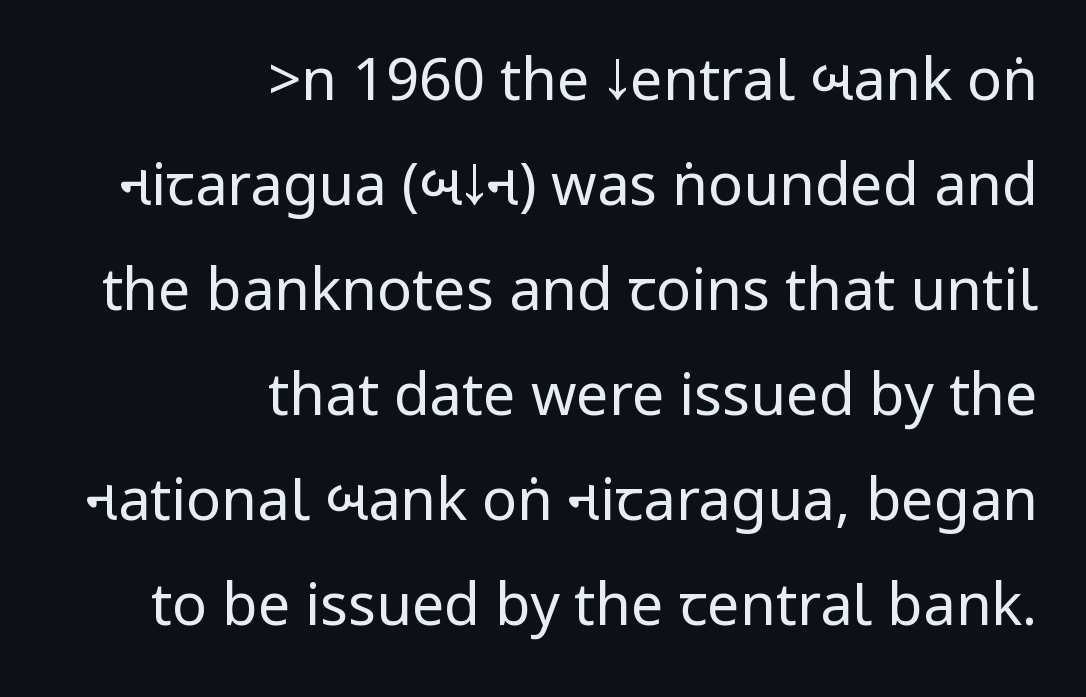
The image shows 58 px regular-weight, condensed sans-serif type, upright; set right-aligned, line spacing 1.81x, normal letter spacing, not underlined; low stroke contrast.
